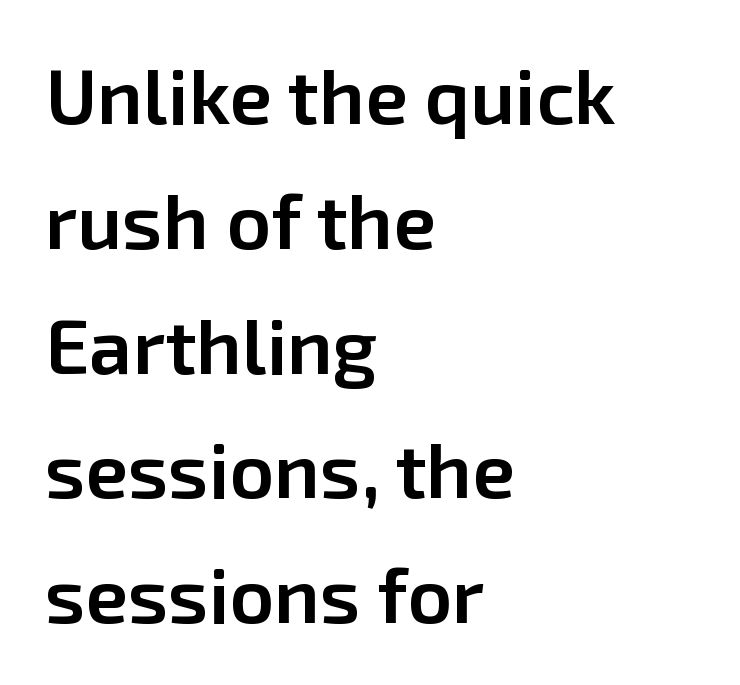
Q: Is the text bold? A: Semi-bold.
Q: Is the text italic (slanted)? A: No, it is upright.
Q: Is the typeface a serif or a sans-serif typeface? A: Sans-serif.
Q: Is the text underlined? A: No.
Q: How is the paragraph aligned? A: Left-aligned.
Q: Is the spacing between letters normal or unusually wide? A: Normal.
Q: Is the spacing between lines tight, normal or loose? A: Normal.
Q: Width (condensed, normal, or wide)? A: Normal.
Q: Stroke contrast? A: Low.
Q: x-height? A: Medium.
Q: Monospaced? A: No.
